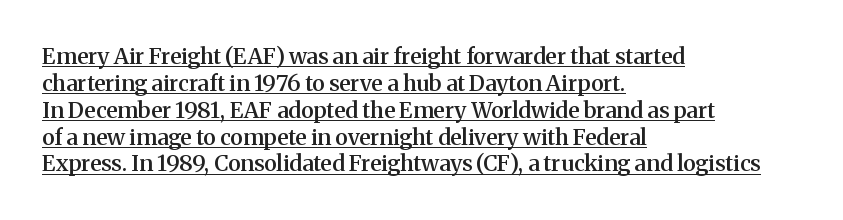
Q: Is the text bold? A: Semi-bold.
Q: Is the text italic (slanted)? A: No, it is upright.
Q: Is the text underlined? A: Yes.
Q: How is the paragraph aligned? A: Left-aligned.
Q: Is the spacing between letters normal or unusually wide? A: Normal.
